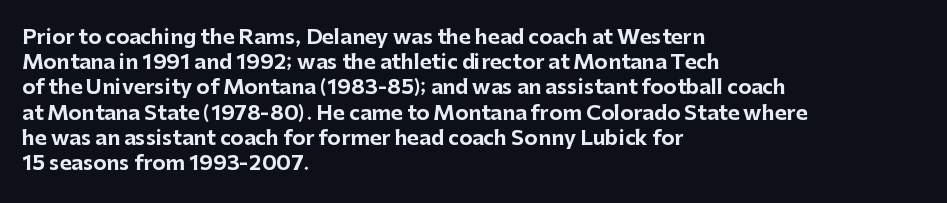
Q: Is the text bold? A: Yes.
Q: Is the text italic (slanted)? A: No, it is upright.
Q: Is the text underlined? A: No.
Q: How is the paragraph aligned? A: Left-aligned.
Q: Is the spacing between letters normal or unusually wide? A: Normal.
Q: Is the spacing between lines tight, normal or loose? A: Normal.
